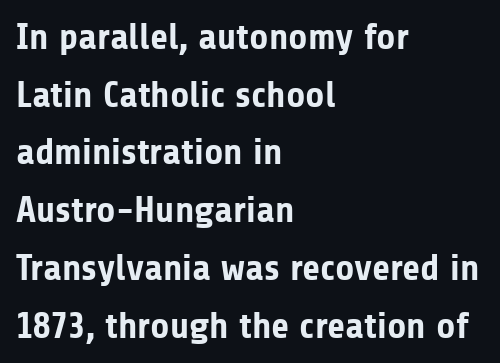
Horizontal alignment here is leftward, the default for most running prose. Posture: vertical. These lines are composed in type without serifs. A normal amount of white space separates one row of letters from the next. The tracking reads as untouched default to a designer's eye. Anything drawn beneath the words? Only blank space.
